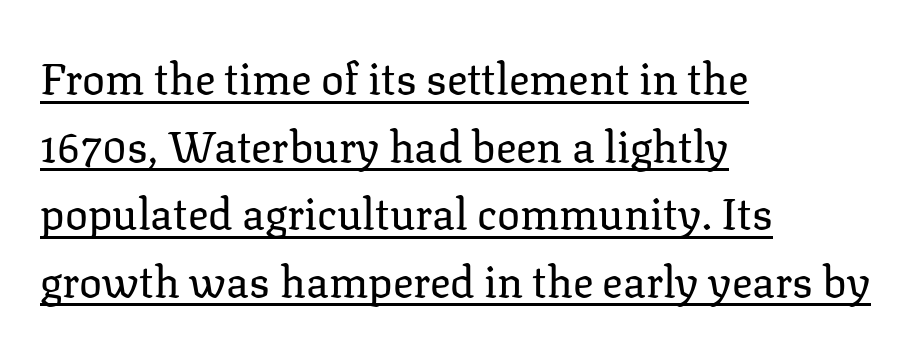
The image shows 43 px regular-weight serif type, upright; set left-aligned, normal line spacing (1.57x), normal letter spacing, underlined; low stroke contrast and a medium x-height.
